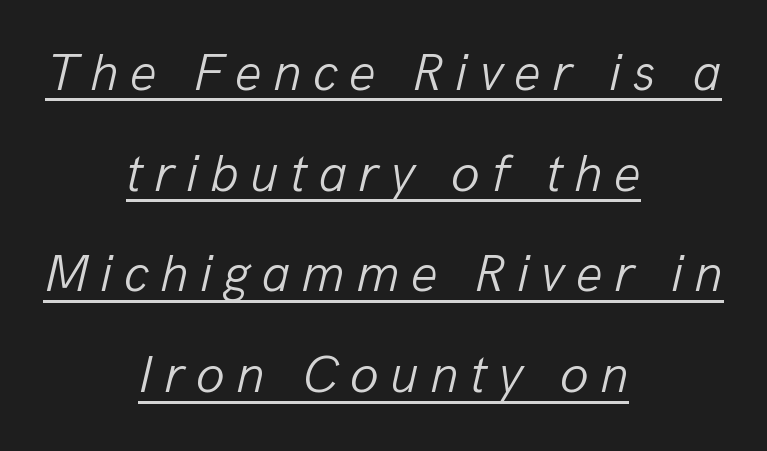
The string is rendered with underlining switched on. Loose tracking; the words dissolve into strings of separated letters. Compared with ordinary roman type, these characters are visibly tilted. Letters have the restrained weight of plain body copy at most.
